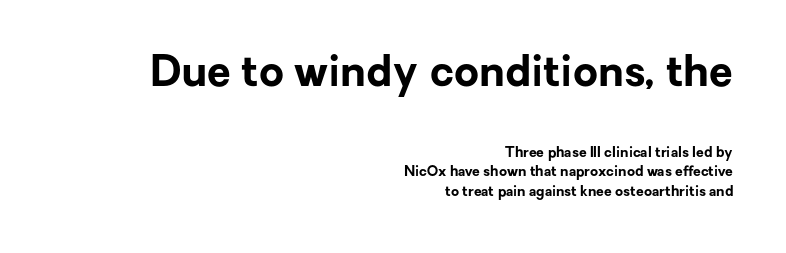
The image shows 43 px bold sans-serif type, upright; set right-aligned, normal line spacing (1.37x), normal letter spacing, not underlined; the first (top) block is 3.07x larger; low stroke contrast and a medium x-height.
